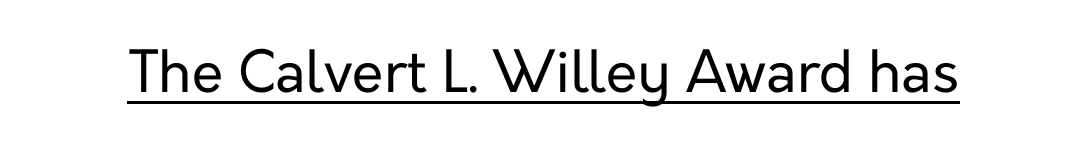
Q: Is the text bold? A: No.
Q: Is the text italic (slanted)? A: No, it is upright.
Q: Is the typeface a serif or a sans-serif typeface? A: Sans-serif.
Q: Is the text underlined? A: Yes.
Q: Is the spacing between letters normal or unusually wide? A: Normal.
Q: Width (condensed, normal, or wide)? A: Normal.
Q: Stroke contrast? A: Low.
Q: x-height? A: Medium.
Q: Monospaced? A: No.
